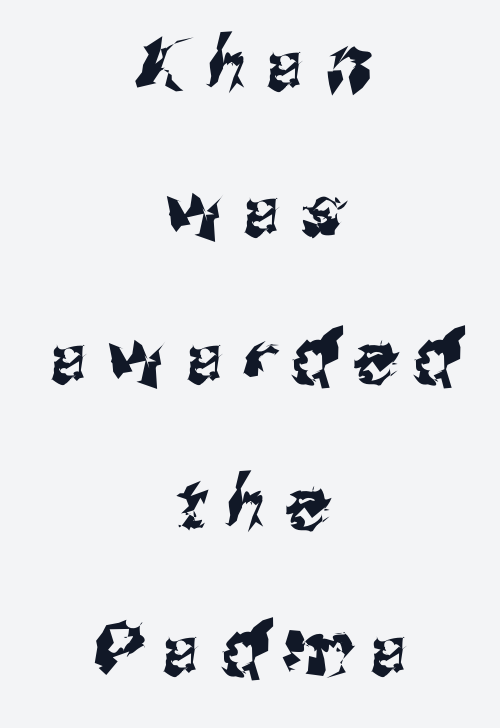
{"serif": "no", "width": "normal", "stroke_contrast": "medium", "x_height": "medium", "monospaced": "no", "underline": "no", "align": "center", "line_spacing": "loose", "line_spacing_ratio": 2.06, "letter_spacing": "wide", "letter_spacing_em": 0.25, "glyph_px": 71}
